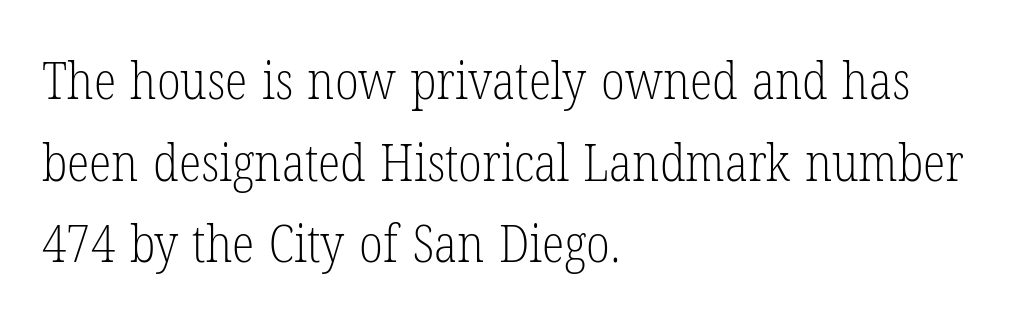
{"serif": "yes", "italic": "no", "bold": "no", "weight": "light", "width": "condensed", "stroke_contrast": "low", "x_height": "medium", "monospaced": "no", "underline": "no", "align": "left", "line_spacing": "normal", "line_spacing_ratio": 1.57, "letter_spacing": "normal", "letter_spacing_em": 0.0, "glyph_px": 52}
